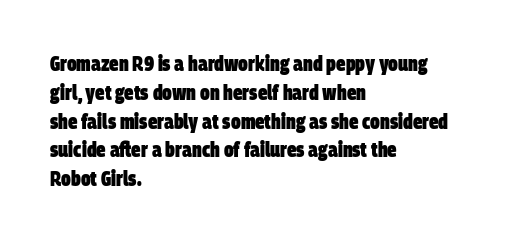
The strokes are fattened all the way to bold. The leading is moderate, giving the passage an even texture. The area under the type is left untouched. Teacher's note: observe the even left margin — that is flush-left alignment. Here the glyphs are tracked normally, forming tight word shapes.
